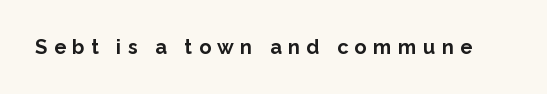
Q: Is the text bold? A: Yes.
Q: Is the text italic (slanted)? A: No, it is upright.
Q: Is the text underlined? A: No.
Q: Is the spacing between letters normal or unusually wide? A: Unusually wide.
